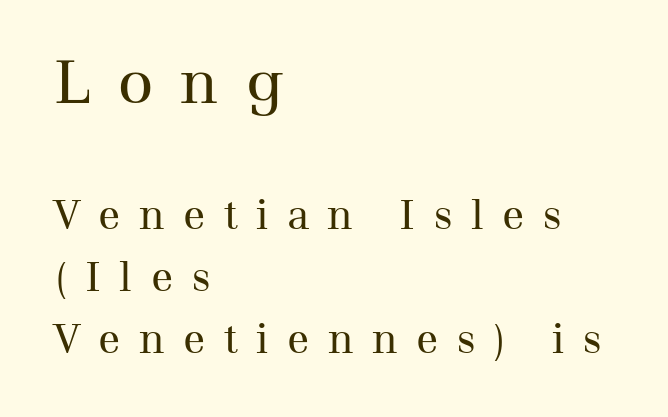
The image shows 61 px regular-weight serif type, upright; set left-aligned, normal line spacing (1.52x), unusually wide letter spacing (+0.45 em), not underlined; the first (top) block is 1.49x larger; medium stroke contrast and a medium x-height.
